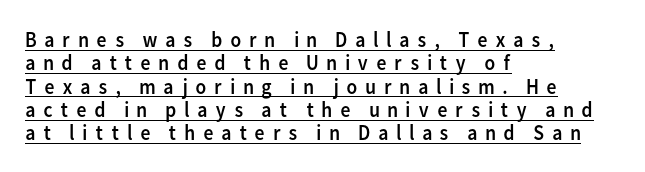
The image shows 22 px text type, upright; set left-aligned, tight line spacing (1.06x), unusually wide letter spacing (+0.32 em), underlined.
